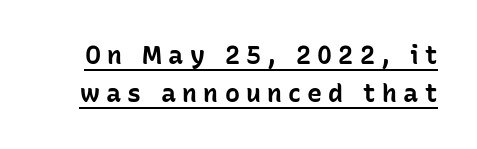
{"italic": "no", "bold": "yes", "underline": "yes", "line_spacing": "normal", "line_spacing_ratio": 1.51, "letter_spacing": "wide", "letter_spacing_em": 0.25, "glyph_px": 25}
